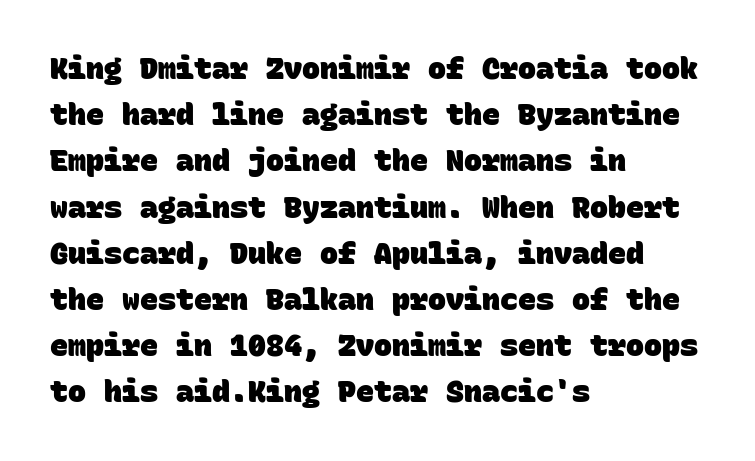
Left-aligned paragraph, ragged on the right. I'd call this a sans setting — the letters go barefoot. The passage shown is typed in a monospace face where columns stay perfectly aligned. Spacing between characters is what you'd get straight out of the box.
